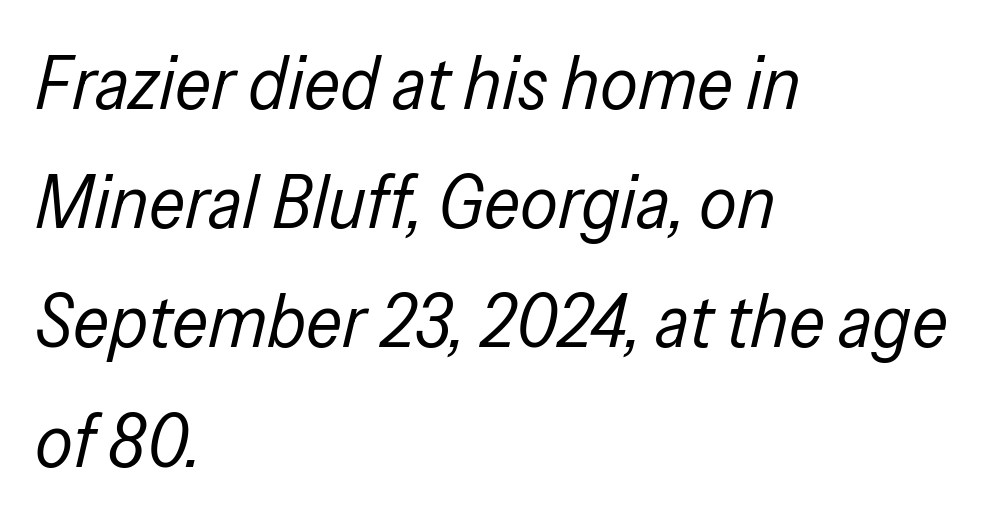
The image shows 75 px regular-weight, condensed type, italic (leaning right); set left-aligned, normal line spacing (1.59x), normal letter spacing, not underlined; low stroke contrast and a medium x-height.
